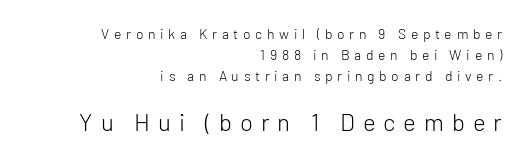
The image shows 24 px text type, upright; set right-aligned, normal line spacing (1.49x), unusually wide letter spacing (+0.33 em), not underlined; the second (bottom) block is 1.71x larger.
